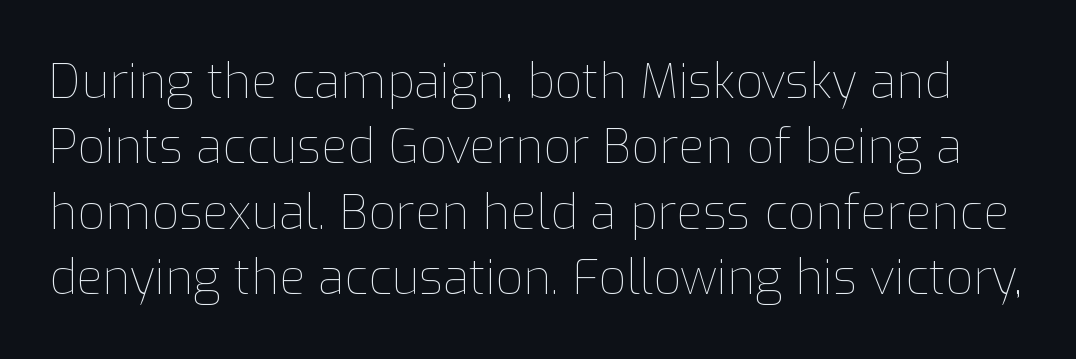
Ascenders rise straight up at ninety degrees. Here the designer chose a conventional face with non-uniform glyph widths. Vertical spacing — default. Decoration check: the copy has no underline.
